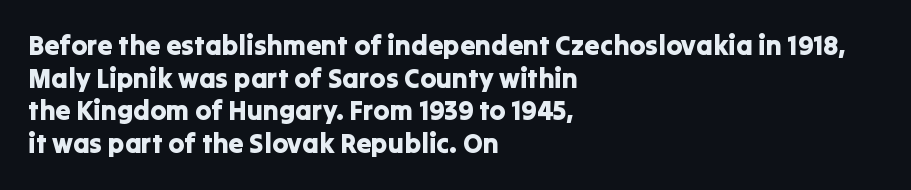
Words float on clear page, feet unadorned. Words appear dense and cohesive because spacing is normal. The lettering holds an erect, upright posture throughout. If you drew a ruler down the left edge, every line would touch it.
